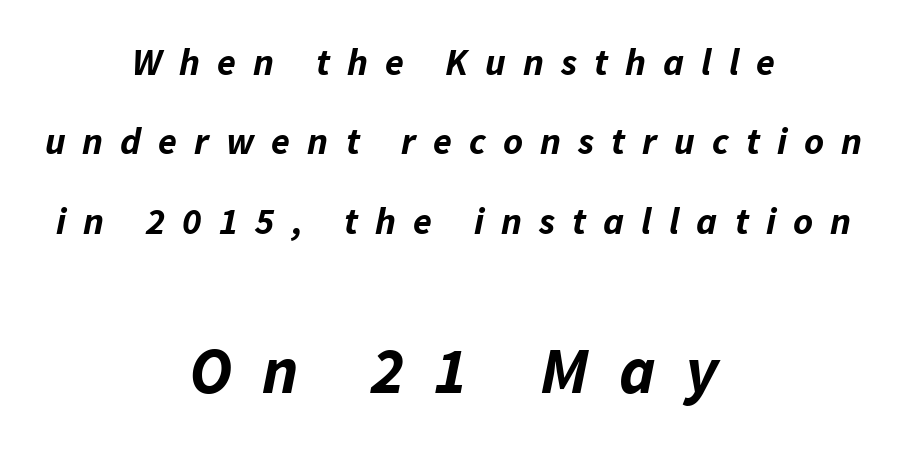
Q: Is the text bold? A: Yes.
Q: Is the text italic (slanted)? A: Yes, it leans right by about 11 degrees.
Q: Is the text underlined? A: No.
Q: How is the paragraph aligned? A: Centered.
Q: Is the spacing between letters normal or unusually wide? A: Unusually wide.
Q: Is the spacing between lines tight, normal or loose? A: Loose.
Q: Which block of text is set in a larger size, the first (top) or the second (bottom)? A: The second (bottom) one.
Q: Width (condensed, normal, or wide)? A: Normal.
Q: Stroke contrast? A: Low.
Q: x-height? A: Medium.
Q: Monospaced? A: No.
